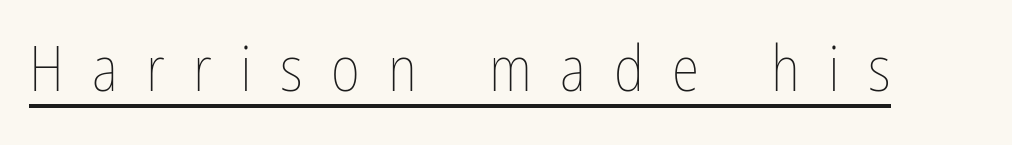
The image shows 63 px thin, condensed type, upright; set unusually wide letter spacing (+0.45 em), underlined; low stroke contrast and a medium x-height.
